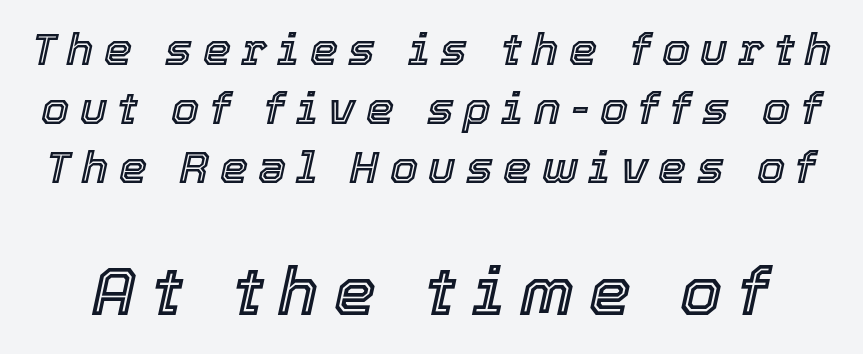
The composition opens small and finishes big. Only glyphs here, with clear space below each row. Short note: letters widely spaced. The lines sit at an ordinary, default distance from one another. The passage shown is typed in a proportional face where columns would drift.
